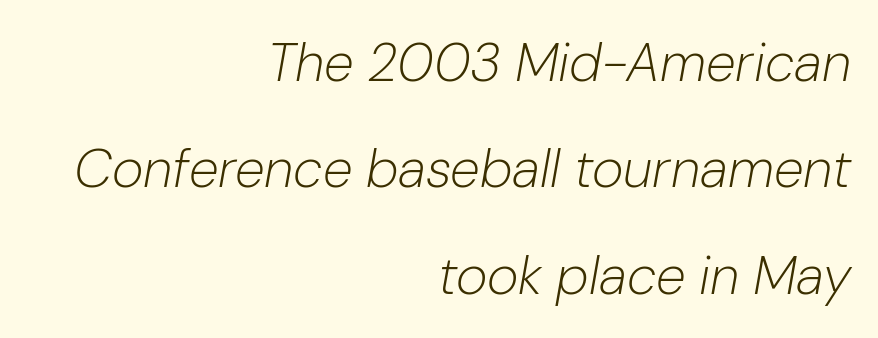
Casual observation: everything's shoved over to the right. The type is set solid horizontally, with unmodified tracking. A bare baseline throughout the passage. The passage shown is typed in a proportional face where columns would drift. The designer dialed line spacing up above the default. These glyphs show unthickened strokes, regular width or finer.
